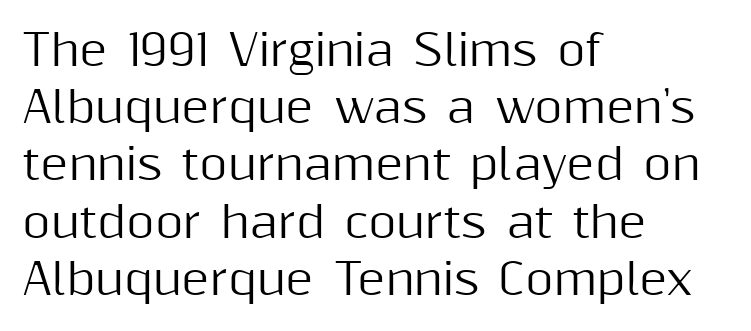
The image shows 43 px sans-serif type, upright; set left-aligned, normal line spacing (1.33x), normal letter spacing, not underlined; medium stroke contrast and a medium x-height.
